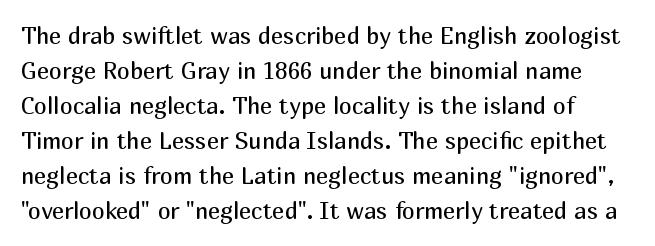
Q: Is the text bold? A: No.
Q: Is the text italic (slanted)? A: No, it is upright.
Q: Is the text underlined? A: No.
Q: Is the spacing between letters normal or unusually wide? A: Normal.
Q: Is the spacing between lines tight, normal or loose? A: Normal.
